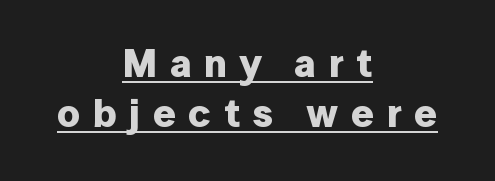
Q: Is the text bold? A: Yes.
Q: Is the text italic (slanted)? A: No, it is upright.
Q: Is the typeface a serif or a sans-serif typeface? A: Sans-serif.
Q: Is the text underlined? A: Yes.
Q: How is the paragraph aligned? A: Centered.
Q: Is the spacing between letters normal or unusually wide? A: Unusually wide.
Q: Width (condensed, normal, or wide)? A: Normal.
Q: Stroke contrast? A: Low.
Q: x-height? A: Medium.
Q: Monospaced? A: No.
